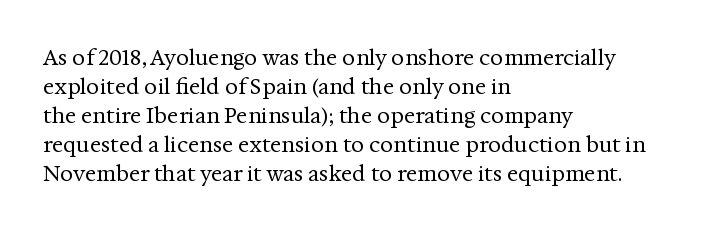
Letters rest on an invisible, unmarked baseline. Heaviness? Minimal to ordinary, like unemphasized prose. The rendering anchors every line to the left-hand side. The line-height multiplier appears to be the usual default.
